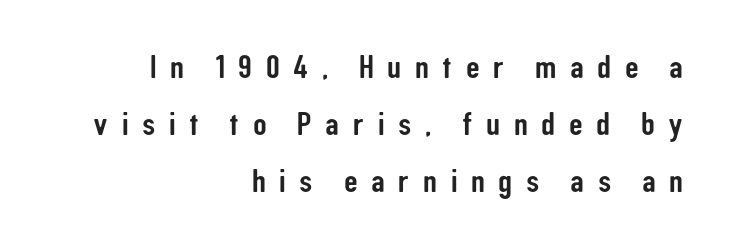
{"serif": "no", "italic": "no", "width": "condensed", "stroke_contrast": "low", "x_height": "medium", "monospaced": "no", "underline": "no", "align": "right", "line_spacing": "normal", "line_spacing_ratio": 1.68, "letter_spacing": "wide", "letter_spacing_em": 0.4, "glyph_px": 34}
